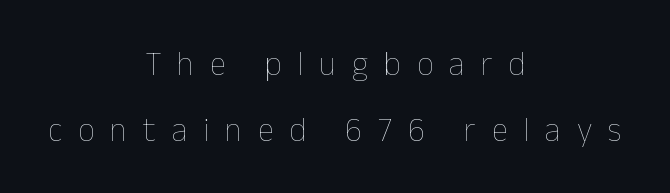
{"italic": "no", "bold": "no", "weight": "thin", "width": "normal", "stroke_contrast": "low", "x_height": "medium", "monospaced": "no", "underline": "no", "align": "center", "line_spacing": "loose", "line_spacing_ratio": 2.0, "letter_spacing": "wide", "letter_spacing_em": 0.48, "glyph_px": 33}
